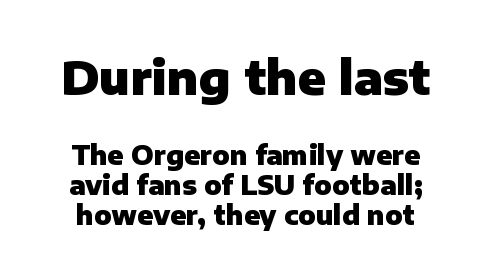
I'd describe the lettering as bold — thick and assertive. If you squint, the top block still reads clearly — it's the larger of the two. Tracking here is standard; glyphs follow each other at the usual distance. This sample has the flowing, uneven cadence of proportional lettering. Any mark beneath the type? The region is blank.
